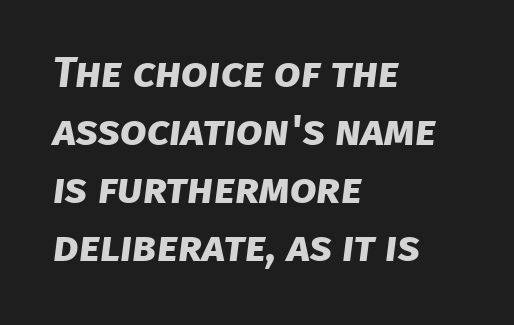
The image shows 43 px bold sans-serif type; set left-aligned, normal line spacing (1.35x), normal letter spacing, not underlined; low stroke contrast and a large x-height.
